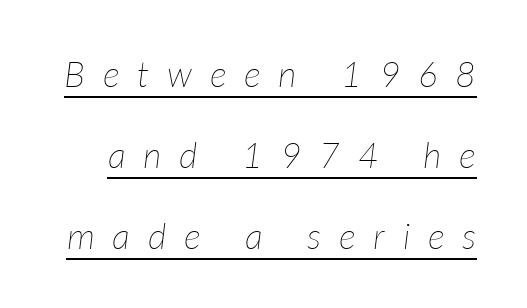
The image shows 36 px thin type, italic (leaning right); set loose line spacing (2.25x), unusually wide letter spacing (+0.49 em), underlined; low stroke contrast and a medium x-height.
